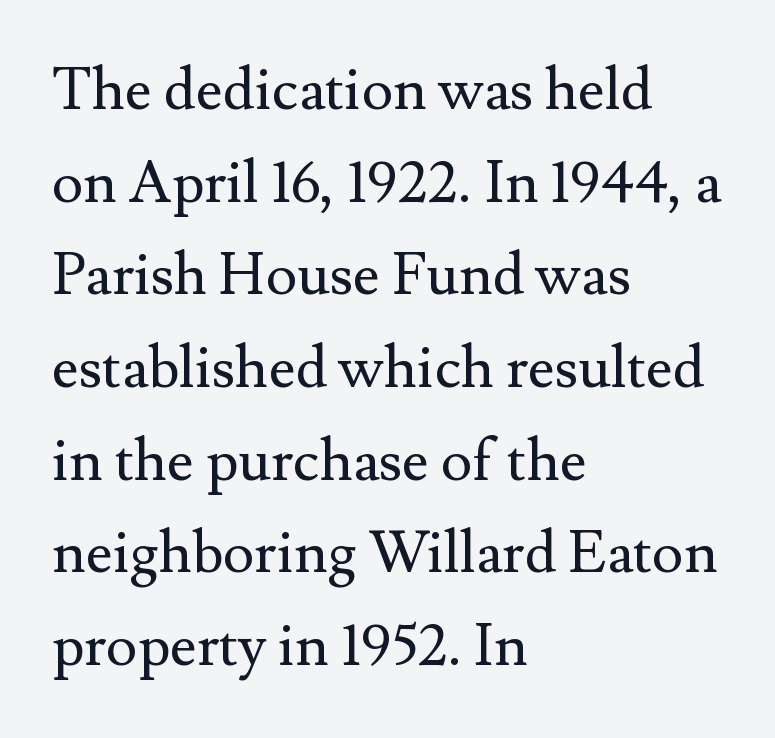
The image shows 59 px regular-weight serif type, upright; set left-aligned, normal line spacing (1.57x), normal letter spacing, not underlined; medium stroke contrast and a small x-height.
